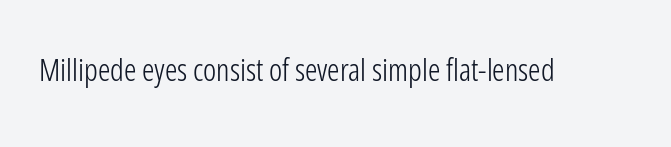
The image shows 31 px light, condensed sans-serif type, upright; set normal letter spacing, not underlined; low stroke contrast and a medium x-height.
